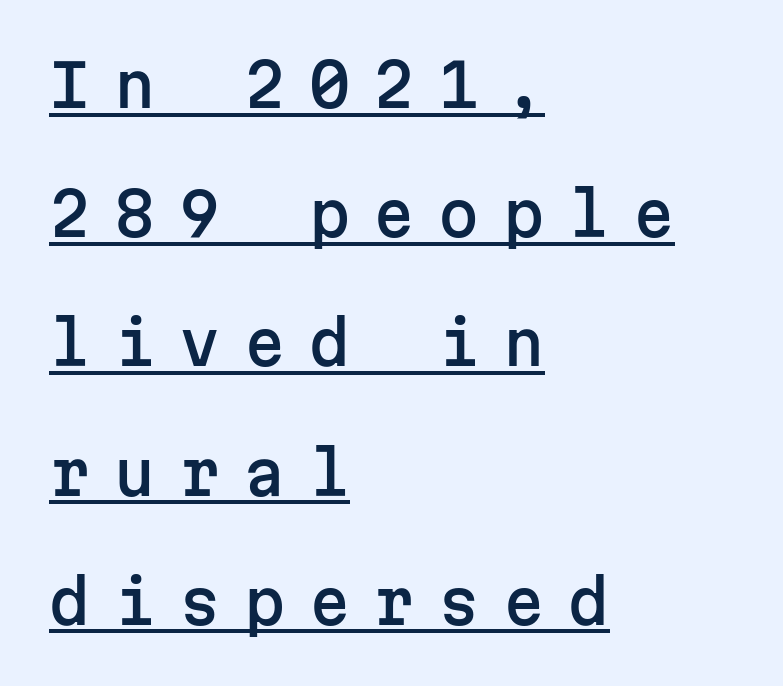
Q: Is the text italic (slanted)? A: No, it is upright.
Q: Is the typeface a serif or a sans-serif typeface? A: Sans-serif.
Q: Is the text underlined? A: Yes.
Q: How is the paragraph aligned? A: Left-aligned.
Q: Is the spacing between letters normal or unusually wide? A: Unusually wide.
Q: Is the spacing between lines tight, normal or loose? A: Loose.
Q: Width (condensed, normal, or wide)? A: Normal.
Q: Stroke contrast? A: Low.
Q: x-height? A: Medium.
Q: Monospaced? A: Yes.
